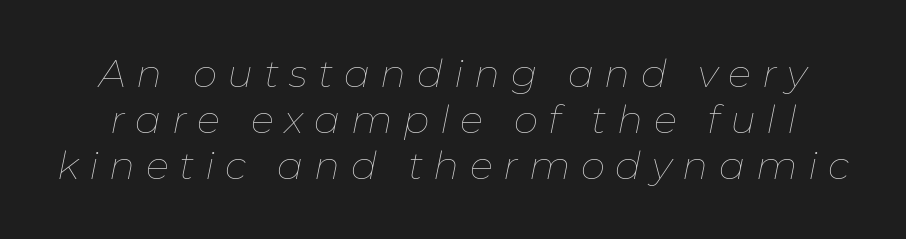
{"italic": "yes", "lean": "right", "slant_degrees": 11, "bold": "no", "weight": "thin", "width": "normal", "stroke_contrast": "low", "x_height": "medium", "monospaced": "no", "underline": "no", "line_spacing_ratio": 1.18, "letter_spacing": "wide", "letter_spacing_em": 0.27, "glyph_px": 39}
